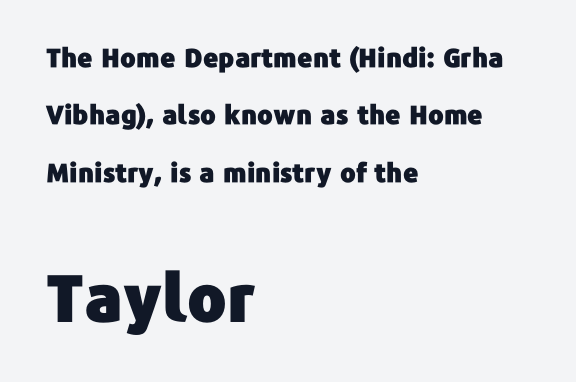
The image shows 65 px sans-serif type, upright; set left-aligned, loose line spacing (2.21x), normal letter spacing, not underlined; the second (bottom) block is 2.5x larger; low stroke contrast and a medium x-height.
